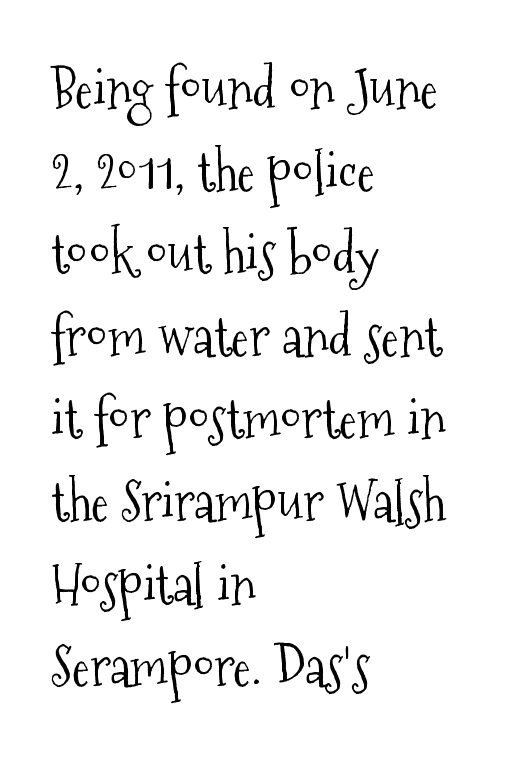
This rendering uses left alignment, leaving the right contour irregular. Bare-footed words on every line. Think standard paragraph weight, or any step lighter than that. Each letter keeps its own natural width here, so spacing adapts to shape. Observe the ordinary spacing: letters are neighbours, not strangers. A normal amount of white space separates one row of letters from the next.
